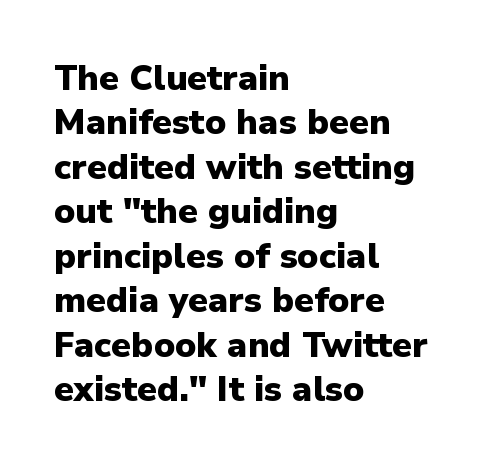
You could call the tracking neutral — neither tight nor loose. The specimen reads as upright at a glance. Does the weight exceed regular? Yes, all the way to bold. Quick note: interline space is typical. Spacing verdict: proportional, widths tailored to each character. A bare baseline throughout the passage.
